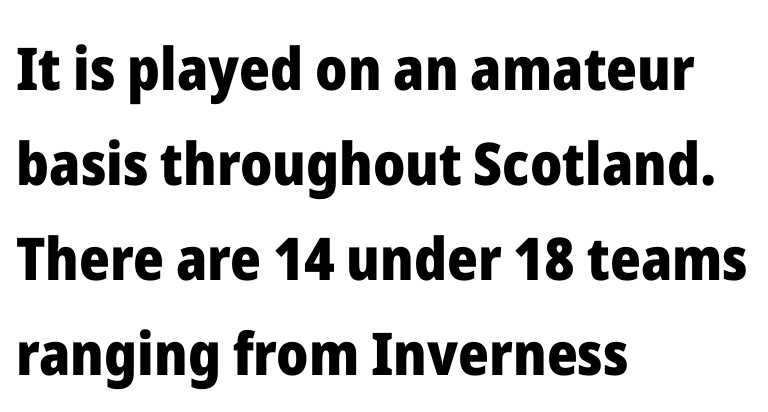
Q: Is the text bold? A: Yes.
Q: Is the text italic (slanted)? A: No, it is upright.
Q: Is the typeface a serif or a sans-serif typeface? A: Sans-serif.
Q: Is the text underlined? A: No.
Q: How is the paragraph aligned? A: Left-aligned.
Q: Is the spacing between letters normal or unusually wide? A: Normal.
Q: Is the spacing between lines tight, normal or loose? A: Normal.
Q: Width (condensed, normal, or wide)? A: Normal.
Q: Stroke contrast? A: Low.
Q: x-height? A: Medium.
Q: Monospaced? A: No.
